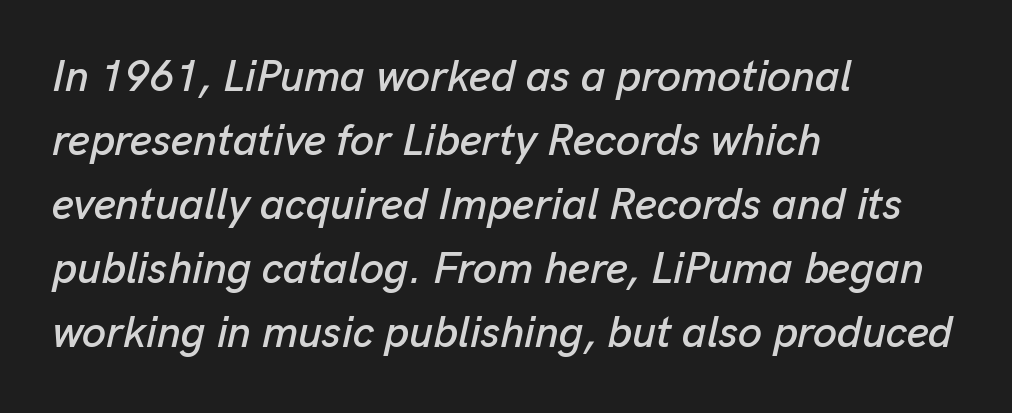
{"italic": "yes", "lean": "right", "slant_degrees": 13, "width": "normal", "stroke_contrast": "low", "x_height": "medium", "monospaced": "no", "underline": "no", "align": "left", "line_spacing": "normal", "line_spacing_ratio": 1.49, "letter_spacing": "normal", "letter_spacing_em": 0.0, "glyph_px": 43}
